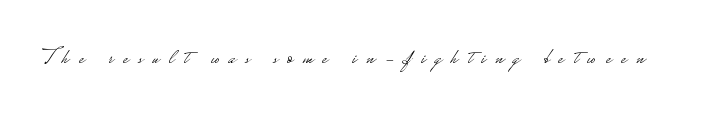
The image shows 22 px text type; set unusually wide letter spacing (+0.44 em), not underlined.
